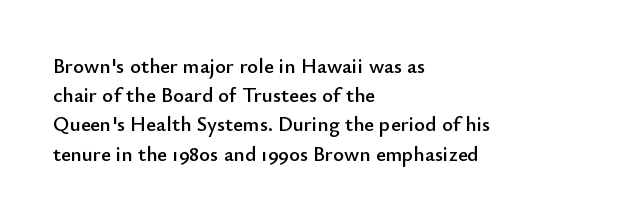
Each word holds together tightly as a unit, with standard inter-letter gaps. Left-aligned paragraph, ragged on the right. The vertical gap from one line to the next is medium. Nope, not italic — everything's standing straight. Check the space under the baseline: it is left empty.
